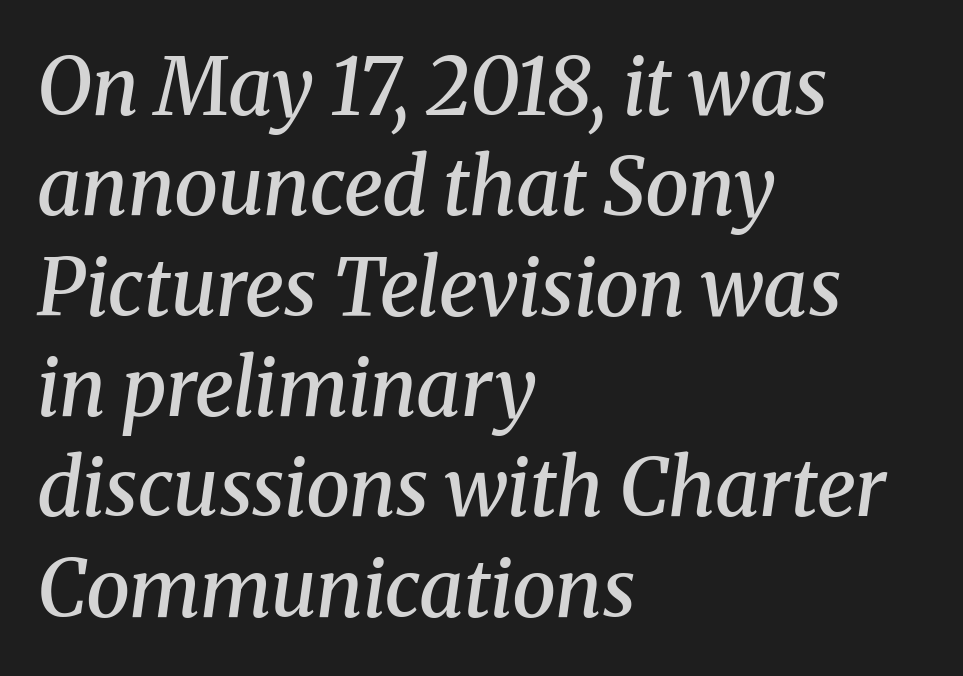
I'd call this a serif setting — the letters wear small feet. Tracking value appears to be zero — textbook default spacing. Beneath every word, the page is bare. Proportional: the letters do not fall into vertical columns. Each line starts at the same left margin while the right side varies.
